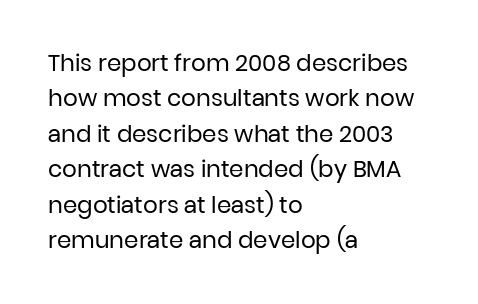
The image shows 23 px text type, upright; set left-aligned, normal line spacing (1.54x), normal letter spacing, not underlined.
